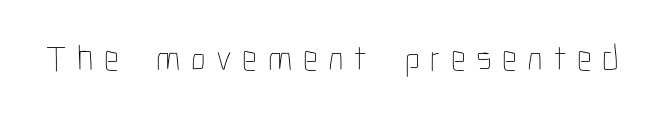
The image shows 37 px thin, condensed type, upright; set unusually wide letter spacing (+0.28 em), not underlined; low stroke contrast and a medium x-height.
